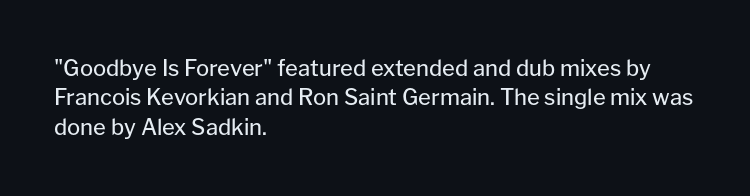
Q: Is the text bold? A: No.
Q: Is the text italic (slanted)? A: No, it is upright.
Q: Is the text underlined? A: No.
Q: How is the paragraph aligned? A: Left-aligned.
Q: Is the spacing between letters normal or unusually wide? A: Normal.
Q: Is the spacing between lines tight, normal or loose? A: Normal.
